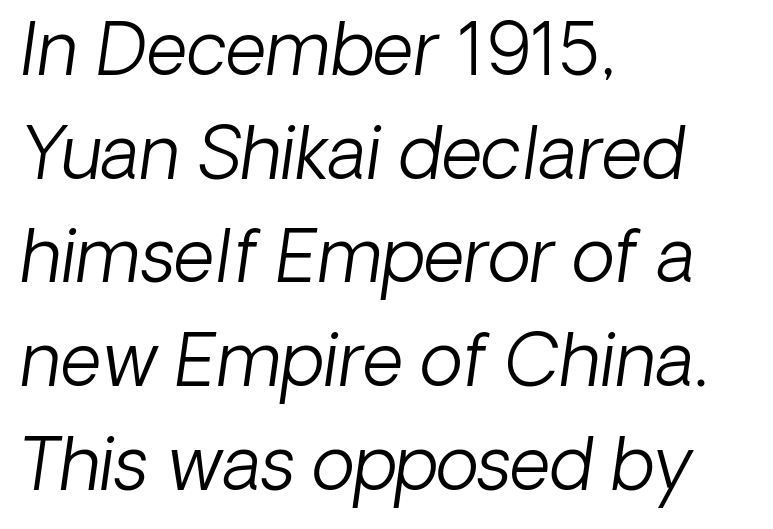
The image shows 71 px light type, italic (leaning right); set left-aligned, normal line spacing (1.46x), normal letter spacing, not underlined; low stroke contrast and a medium x-height.
